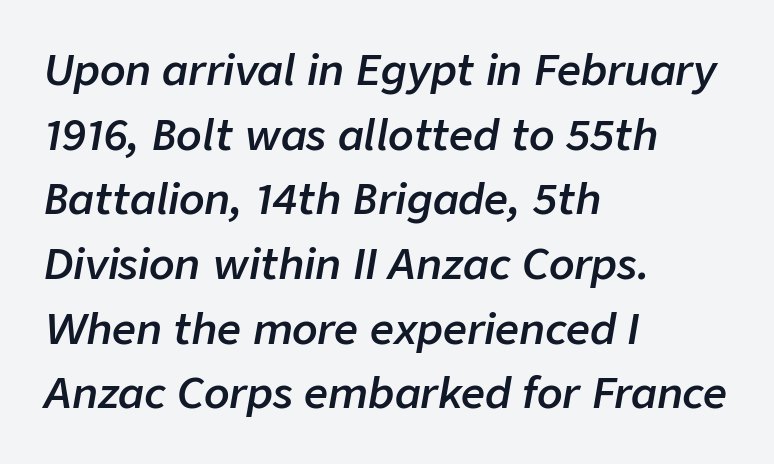
The image shows 42 px semibold type, italic (leaning right); set left-aligned, normal line spacing (1.54x), normal letter spacing, not underlined; low stroke contrast and a medium x-height.
